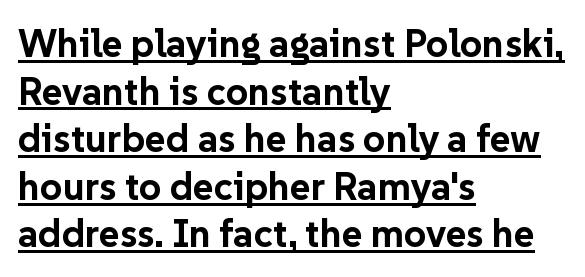
The image shows 39 px bold sans-serif type, upright; set left-aligned, line spacing 1.22x, normal letter spacing, underlined; low stroke contrast and a medium x-height.
